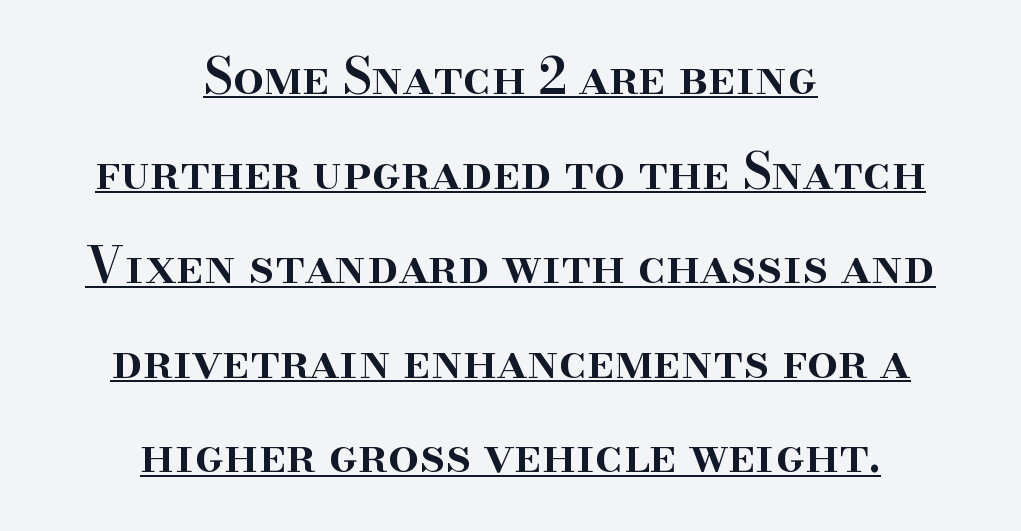
The image shows 49 px semibold serif type, upright; set centered, loose line spacing (1.93x), normal letter spacing, underlined; high stroke contrast and a small x-height.
